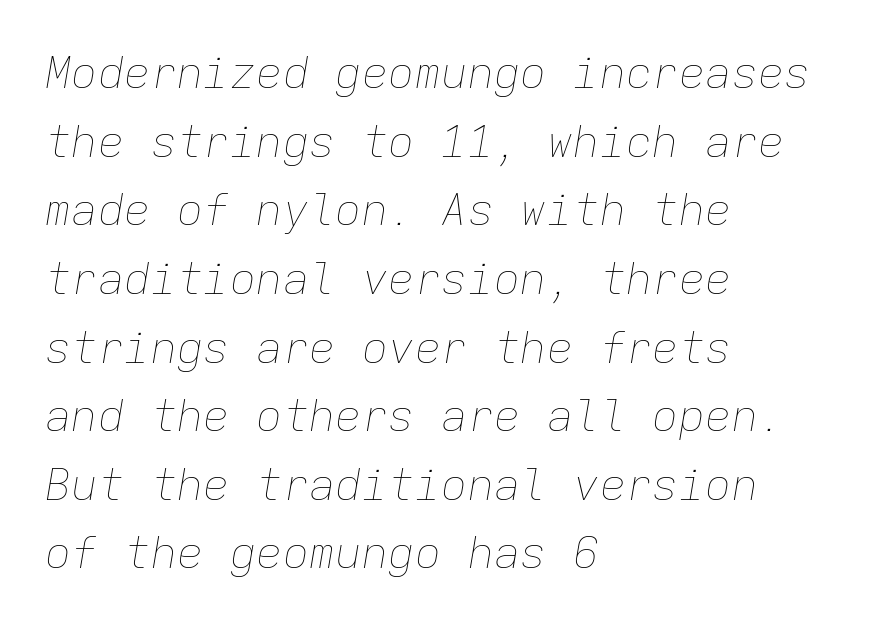
{"italic": "yes", "lean": "right", "slant_degrees": 9, "bold": "no", "weight": "thin", "width": "normal", "stroke_contrast": "low", "x_height": "medium", "monospaced": "yes", "underline": "no", "align": "left", "line_spacing": "normal", "line_spacing_ratio": 1.56, "letter_spacing": "normal", "letter_spacing_em": 0.0, "glyph_px": 44}
